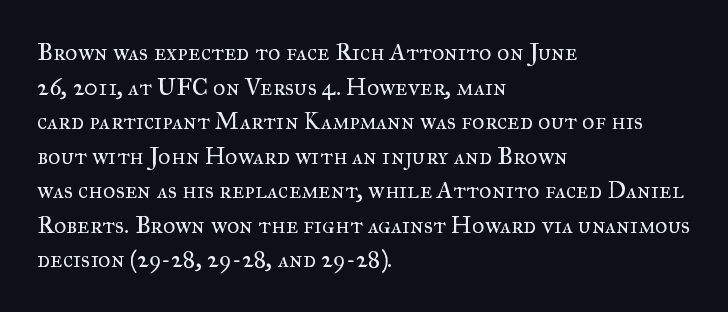
Q: Is the text bold? A: No.
Q: Is the text italic (slanted)? A: No, it is upright.
Q: Is the text underlined? A: No.
Q: How is the paragraph aligned? A: Left-aligned.
Q: Is the spacing between letters normal or unusually wide? A: Normal.
Q: Is the spacing between lines tight, normal or loose? A: Normal.
